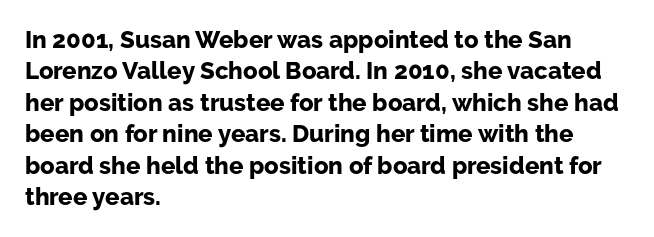
The image shows 24 px bold type, upright; set left-aligned, normal line spacing (1.31x), normal letter spacing, not underlined.
